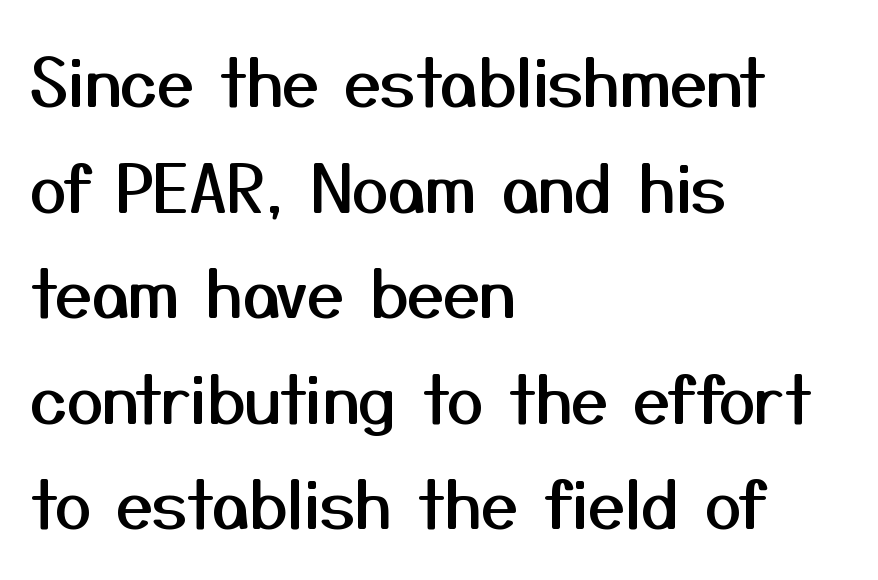
Regular leading. Type without underlining. Short note: letters normally spaced. It's the straight-up-and-down kind of type. You could not count columns in this text — the font is proportionally spaced.
